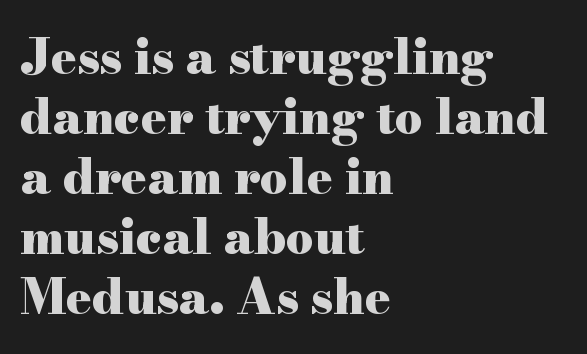
Notice how thick the strokes are: this is what a full bold looks like. Look at the tracking — it's just the regular setting, nothing added. Here the designer chose a conventional face with non-uniform glyph widths. No word sits above an underline. Leading matches the norm, producing a regular column. Type style note: has serifs.
